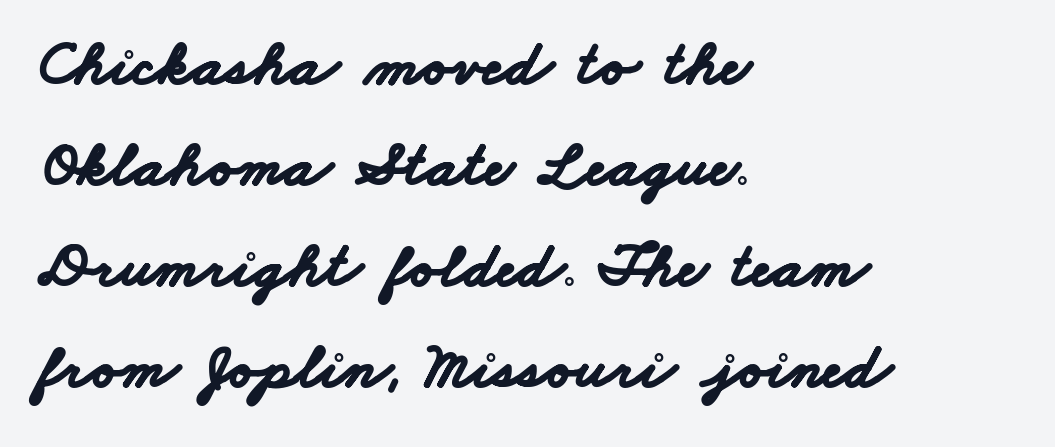
Q: Is the text bold? A: Yes.
Q: Is the typeface a serif or a sans-serif typeface? A: Sans-serif.
Q: Is the text underlined? A: No.
Q: How is the paragraph aligned? A: Left-aligned.
Q: Is the spacing between letters normal or unusually wide? A: Normal.
Q: Is the spacing between lines tight, normal or loose? A: Normal.
Q: Width (condensed, normal, or wide)? A: Wide.
Q: Stroke contrast? A: Low.
Q: x-height? A: Small.
Q: Monospaced? A: No.
